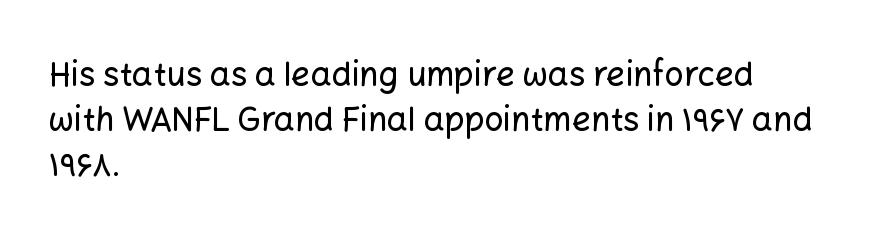
Q: Is the text italic (slanted)? A: No, it is upright.
Q: Is the typeface a serif or a sans-serif typeface? A: Sans-serif.
Q: Is the text underlined? A: No.
Q: How is the paragraph aligned? A: Left-aligned.
Q: Is the spacing between letters normal or unusually wide? A: Normal.
Q: Is the spacing between lines tight, normal or loose? A: Normal.
Q: Width (condensed, normal, or wide)? A: Normal.
Q: Stroke contrast? A: Low.
Q: x-height? A: Medium.
Q: Monospaced? A: No.
